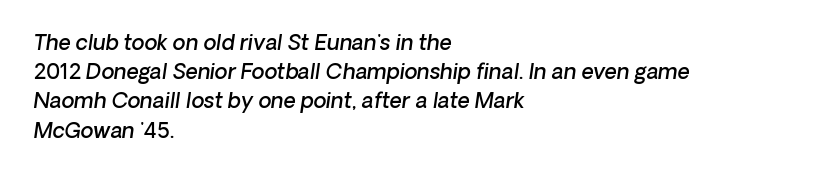
The image shows 21 px text type; set left-aligned, normal line spacing (1.39x), normal letter spacing, not underlined.
